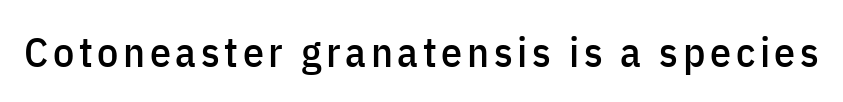
The image shows 42 px condensed sans-serif type, upright; set not underlined; low stroke contrast and a medium x-height.
